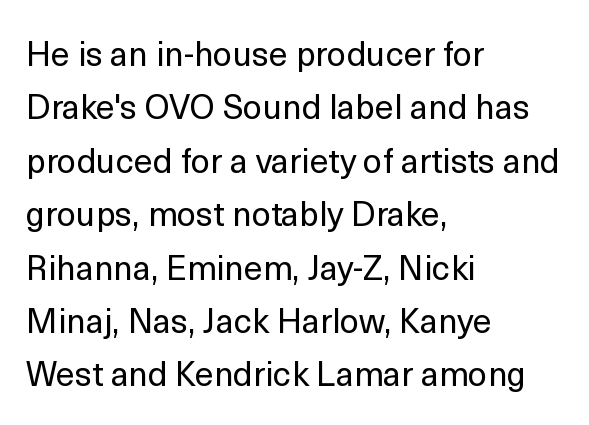
Q: Is the text bold? A: No.
Q: Is the text italic (slanted)? A: No, it is upright.
Q: Is the typeface a serif or a sans-serif typeface? A: Sans-serif.
Q: Is the text underlined? A: No.
Q: How is the paragraph aligned? A: Left-aligned.
Q: Is the spacing between letters normal or unusually wide? A: Normal.
Q: Is the spacing between lines tight, normal or loose? A: Normal.
Q: Width (condensed, normal, or wide)? A: Normal.
Q: x-height? A: Medium.
Q: Monospaced? A: No.
